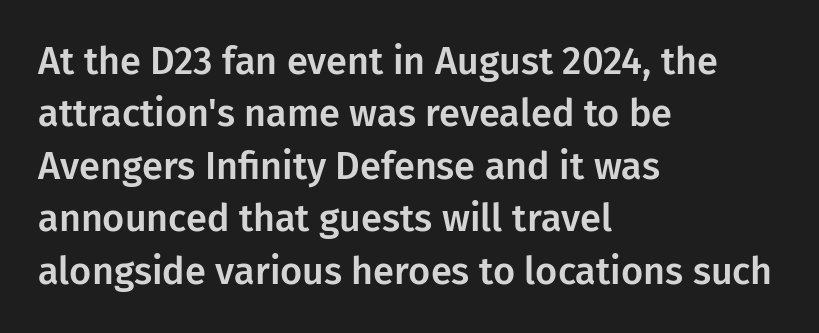
{"serif": "no", "italic": "no", "width": "normal", "stroke_contrast": "low", "x_height": "medium", "monospaced": "no", "underline": "no", "align": "left", "line_spacing": "normal", "line_spacing_ratio": 1.38, "letter_spacing": "normal", "letter_spacing_em": 0.0, "glyph_px": 38}
